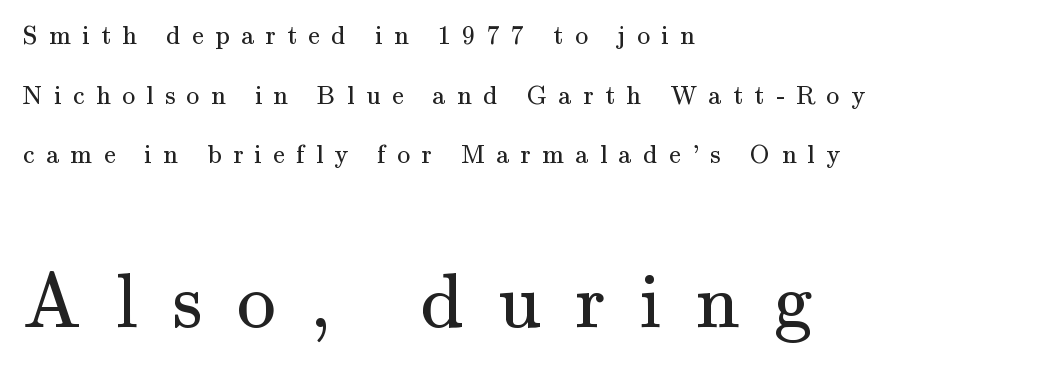
The image shows 78 px regular-weight serif type, upright; set left-aligned, loose line spacing (2.29x), unusually wide letter spacing (+0.44 em), not underlined; the second (bottom) block is 3.0x larger; medium stroke contrast and a small x-height.
